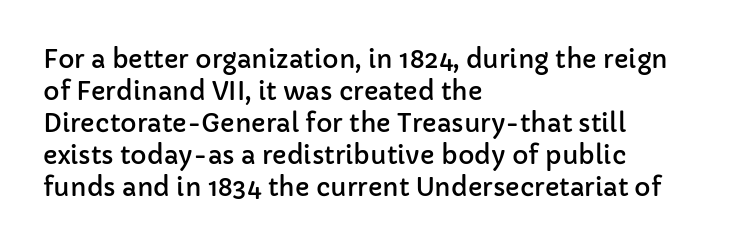
The image shows 25 px text type, upright; set left-aligned, normal line spacing (1.28x), normal letter spacing, not underlined.
